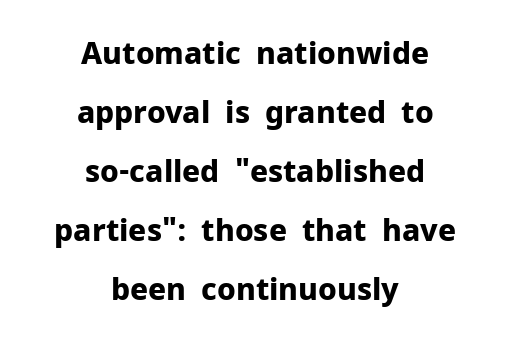
You'd pick this weight for a headline — it's a proper bold. Tracking here is standard; glyphs follow each other at the usual distance. Quick note: interline space is abundant. The designer went with a sans here, leaving each stem footless.
